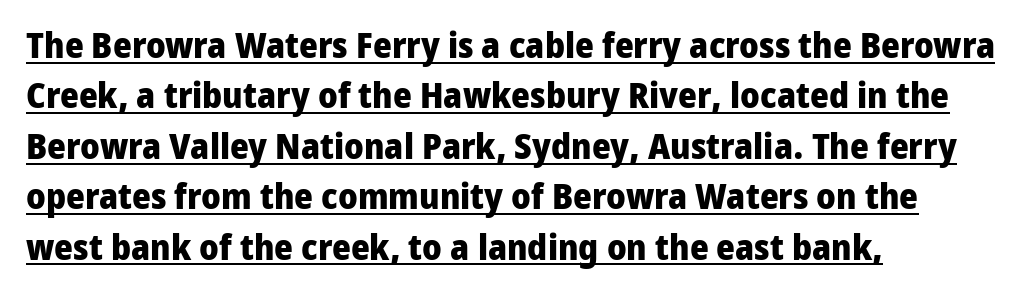
The image shows 36 px heavy sans-serif type, upright; set left-aligned, normal line spacing (1.4x), normal letter spacing, underlined; low stroke contrast and a medium x-height.
